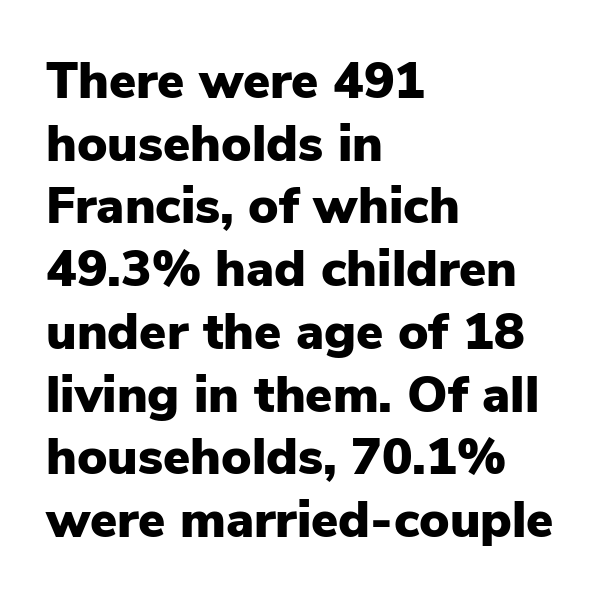
Q: Is the text bold? A: Yes.
Q: Is the text italic (slanted)? A: No, it is upright.
Q: Is the typeface a serif or a sans-serif typeface? A: Sans-serif.
Q: Is the text underlined? A: No.
Q: How is the paragraph aligned? A: Left-aligned.
Q: Is the spacing between letters normal or unusually wide? A: Normal.
Q: Width (condensed, normal, or wide)? A: Normal.
Q: Stroke contrast? A: Low.
Q: x-height? A: Medium.
Q: Monospaced? A: No.
